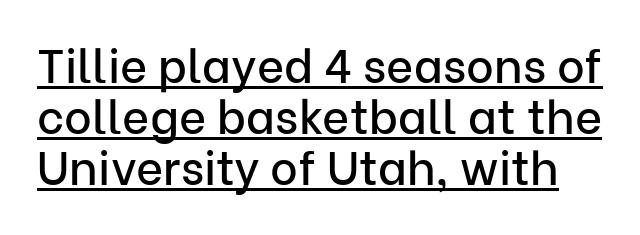
{"serif": "no", "italic": "no", "width": "normal", "stroke_contrast": "low", "x_height": "medium", "monospaced": "no", "underline": "yes", "line_spacing": "tight", "line_spacing_ratio": 1.08, "letter_spacing": "normal", "letter_spacing_em": 0.0, "glyph_px": 47}
